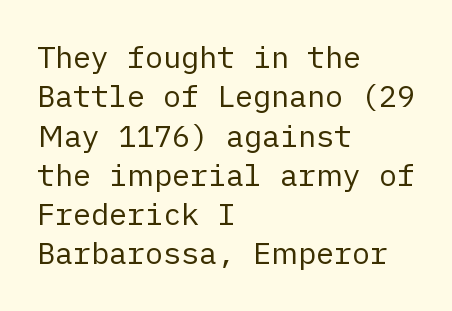
The image shows 30 px regular-weight sans-serif type, upright; set left-aligned, normal line spacing (1.31x), normal letter spacing, not underlined; low stroke contrast and a medium x-height.
